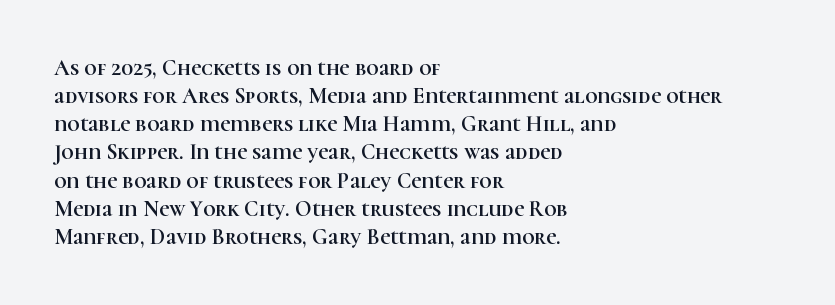
The image shows 22 px text type, upright; set left-aligned, normal line spacing (1.28x), normal letter spacing, not underlined.
